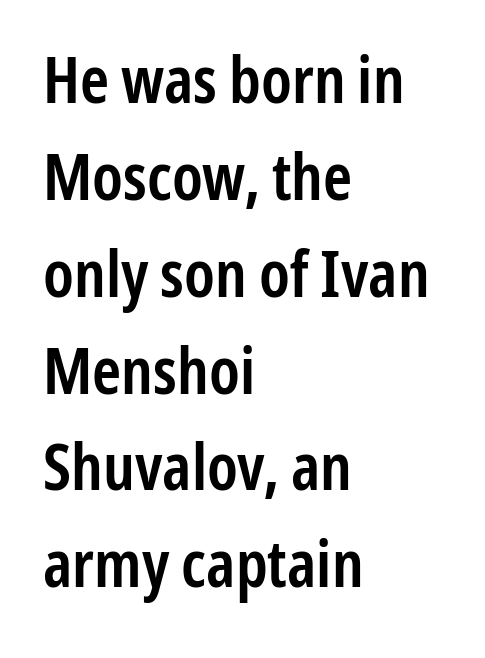
The image shows 65 px semibold, condensed sans-serif type, upright; set left-aligned, normal line spacing (1.49x), normal letter spacing, not underlined; low stroke contrast and a medium x-height.
